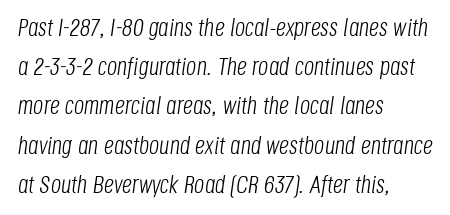
{"italic": "yes", "lean": "right", "slant_degrees": 8, "bold": "no", "underline": "no", "align": "left", "line_spacing": "normal", "line_spacing_ratio": 1.57, "letter_spacing": "normal", "letter_spacing_em": 0.0, "glyph_px": 25}
